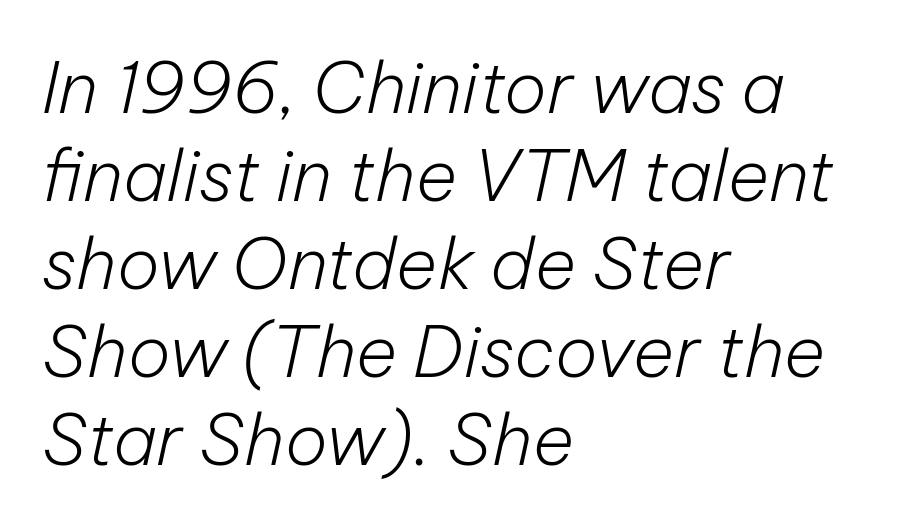
Q: Is the text bold? A: No.
Q: Is the text italic (slanted)? A: Yes, it leans right by about 12 degrees.
Q: Is the text underlined? A: No.
Q: How is the paragraph aligned? A: Left-aligned.
Q: Is the spacing between letters normal or unusually wide? A: Normal.
Q: Width (condensed, normal, or wide)? A: Normal.
Q: Stroke contrast? A: Low.
Q: x-height? A: Medium.
Q: Monospaced? A: No.
